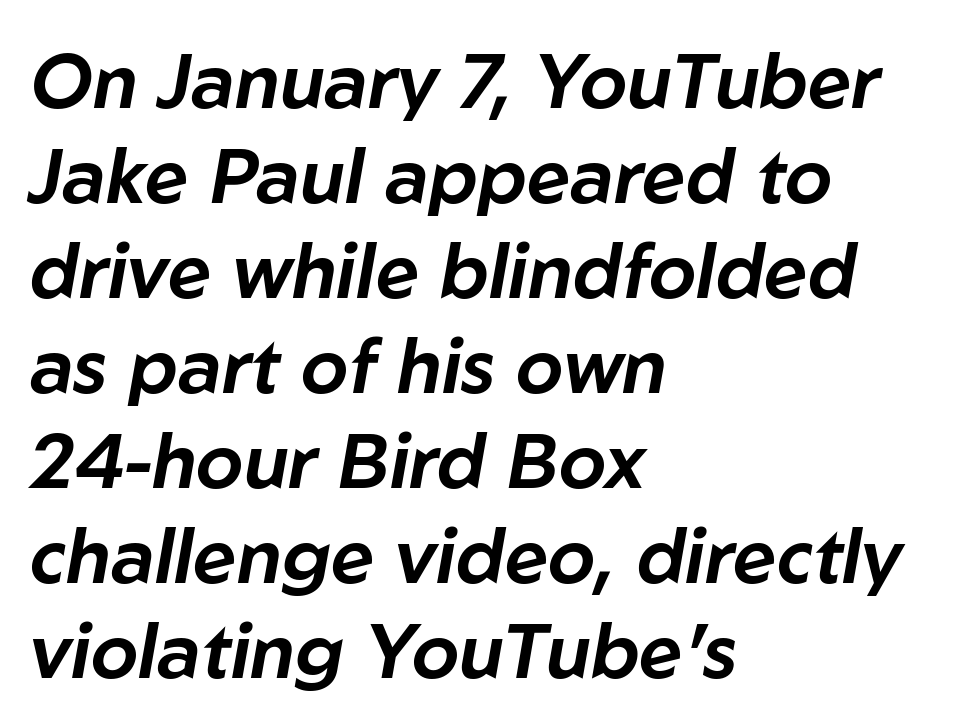
{"italic": "yes", "lean": "right", "slant_degrees": 10, "width": "normal", "stroke_contrast": "low", "x_height": "medium", "monospaced": "no", "underline": "no", "align": "left", "line_spacing": "normal", "line_spacing_ratio": 1.25, "letter_spacing": "normal", "letter_spacing_em": 0.0, "glyph_px": 76}
